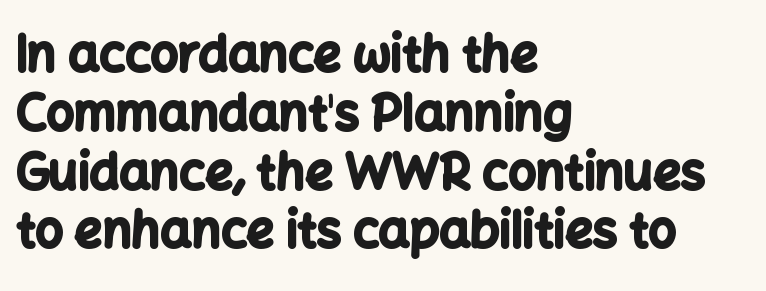
Q: Is the text bold? A: Yes.
Q: Is the text italic (slanted)? A: No, it is upright.
Q: Is the typeface a serif or a sans-serif typeface? A: Sans-serif.
Q: Is the text underlined? A: No.
Q: How is the paragraph aligned? A: Left-aligned.
Q: Is the spacing between letters normal or unusually wide? A: Normal.
Q: Width (condensed, normal, or wide)? A: Normal.
Q: Stroke contrast? A: Low.
Q: x-height? A: Medium.
Q: Monospaced? A: No.
